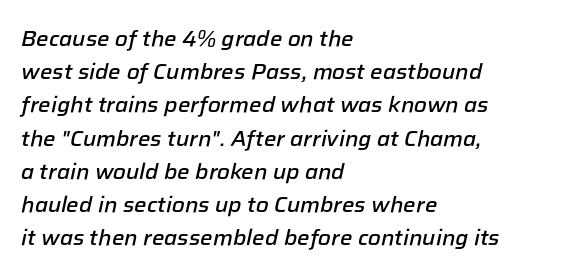
Q: Is the text bold? A: Semi-bold.
Q: Is the text italic (slanted)? A: Yes, it leans right by about 12 degrees.
Q: Is the text underlined? A: No.
Q: How is the paragraph aligned? A: Left-aligned.
Q: Is the spacing between letters normal or unusually wide? A: Normal.
Q: Is the spacing between lines tight, normal or loose? A: Normal.
